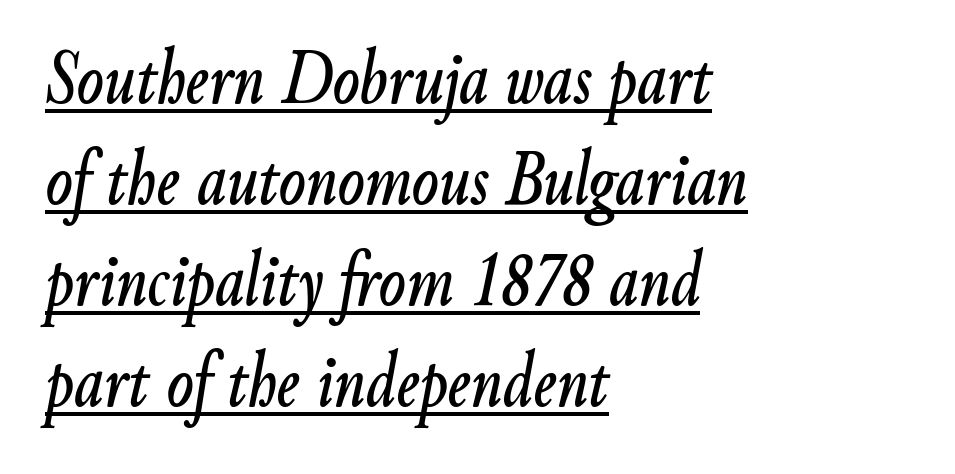
The image shows 79 px condensed type, italic (leaning right); set left-aligned, normal line spacing (1.28x), normal letter spacing, underlined; low stroke contrast and a small x-height.
